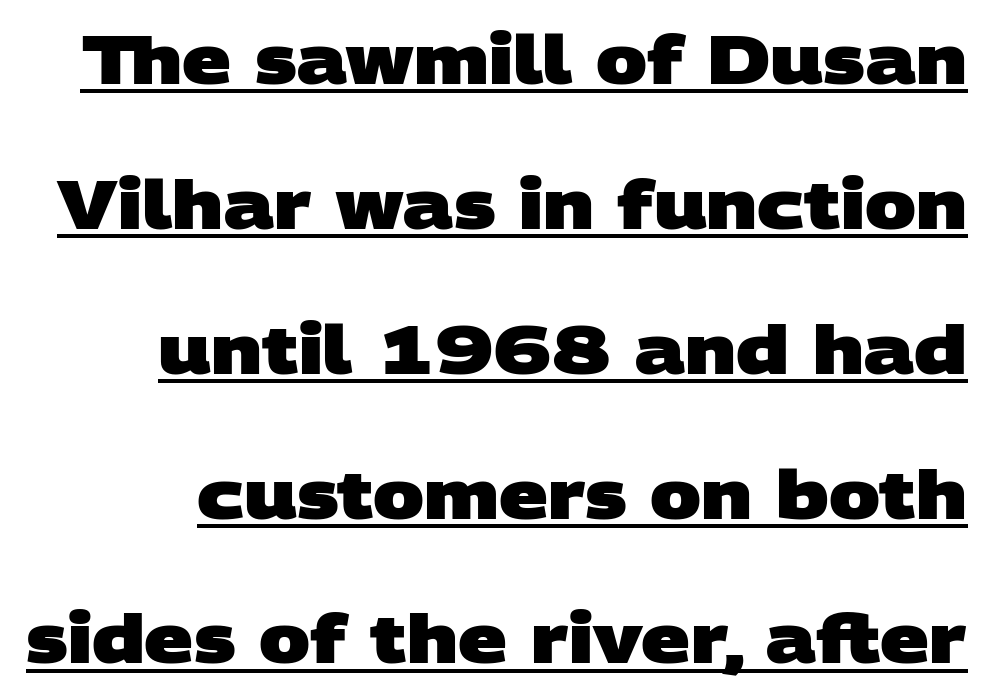
{"serif": "no", "bold": "yes", "weight": "heavy", "width": "wide", "stroke_contrast": "low", "x_height": "large", "monospaced": "no", "underline": "yes", "line_spacing": "loose", "line_spacing_ratio": 2.13, "letter_spacing": "normal", "letter_spacing_em": 0.0, "glyph_px": 68}
